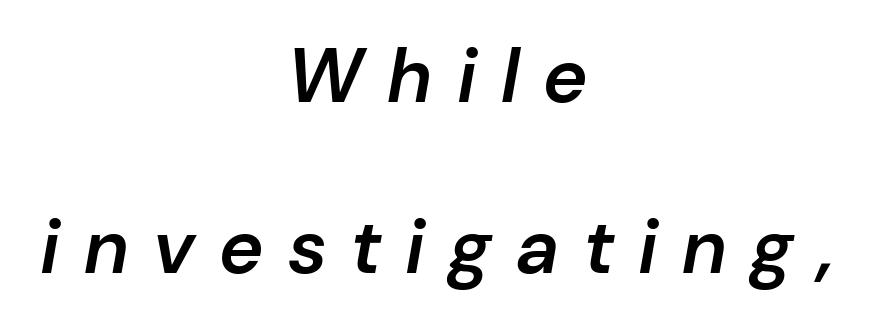
The rendering uses natural spacing where letterforms have individual widths. Airy leading. Compared with a flush-left layout, this one balances lines on the center instead. This sample uses expanded letter spacing, leaving extra air between glyphs. The foot of each line stays bare and open. Designer's note — italics engaged.
